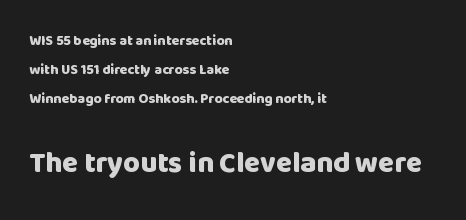
What's the leading like? Stretched, with rows far apart. A classic flush-left, rag-right setting is used for this passage. Notice how thick the strokes are: this is what a full bold looks like. The horizontal fit of the characters is conventional and even. The letters carry no serifs — their stems end cleanly without finishing strokes.
